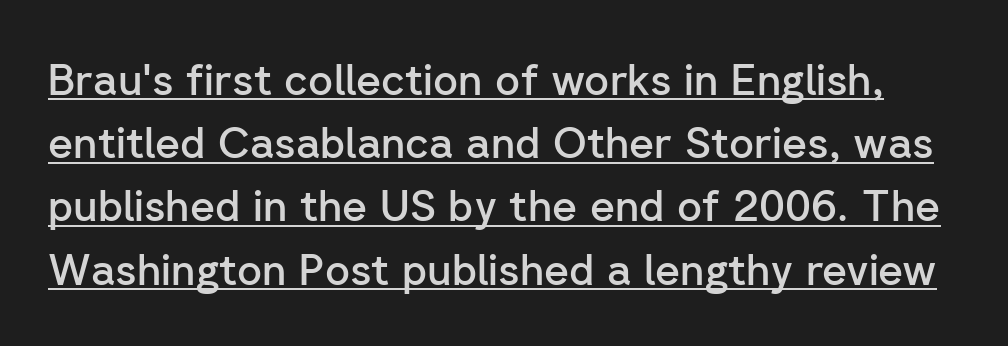
The image shows 43 px semibold sans-serif type, upright; set normal line spacing (1.47x), normal letter spacing, underlined; low stroke contrast and a medium x-height.
